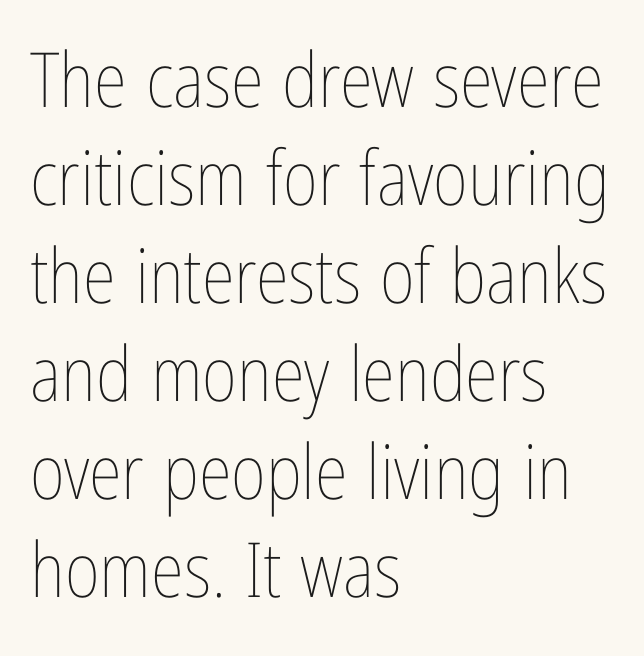
The image shows 76 px thin, condensed type, upright; set left-aligned, normal line spacing (1.29x), normal letter spacing, not underlined; low stroke contrast and a medium x-height.
